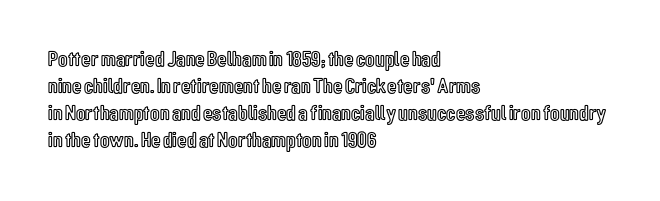
The image shows 22 px text type, upright; set left-aligned, line spacing 1.23x, normal letter spacing, not underlined.
